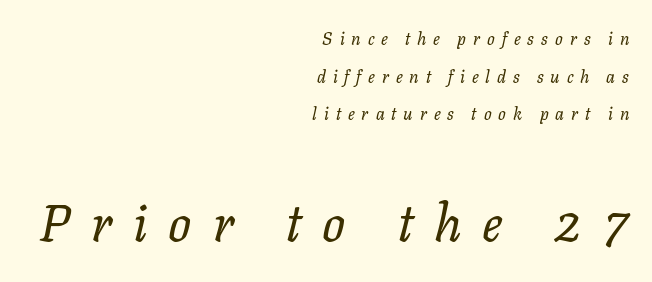
One glance says open: line gaps are wider than usual. The paragraph shown leans on its right margin. Compare the two chunks: the lower has the greater cap height. A typesetter would mark this as italic. Looks like regular typesetting: each glyph gets only the width it needs. On a weight scale, this lands at 450 or below.
